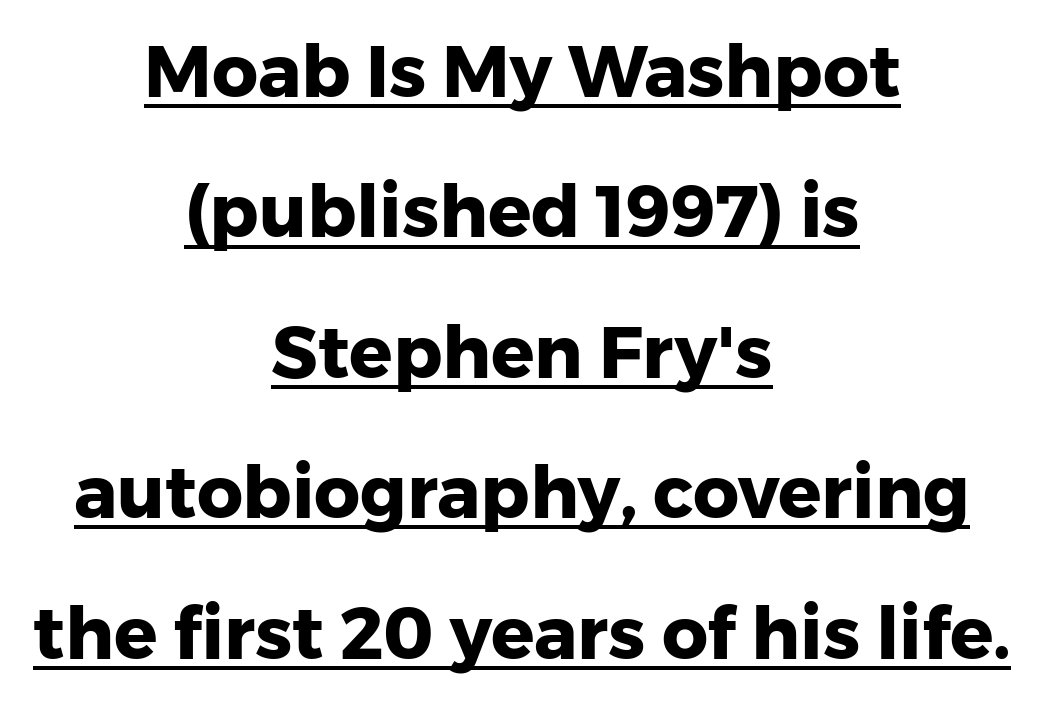
The image shows 72 px heavy sans-serif type, upright; set centered, loose line spacing (1.95x), normal letter spacing, underlined; low stroke contrast and a medium x-height.
